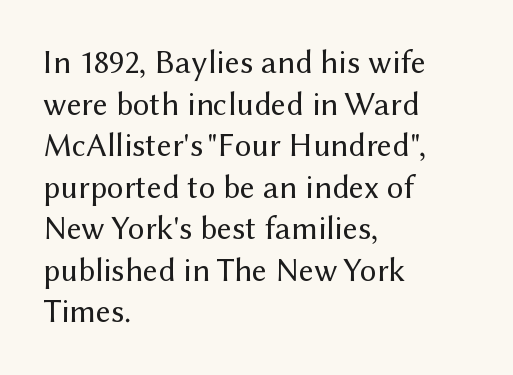
The image shows 33 px regular-weight sans-serif type, upright; set left-aligned, normal line spacing (1.26x), normal letter spacing, not underlined; medium stroke contrast and a medium x-height.
